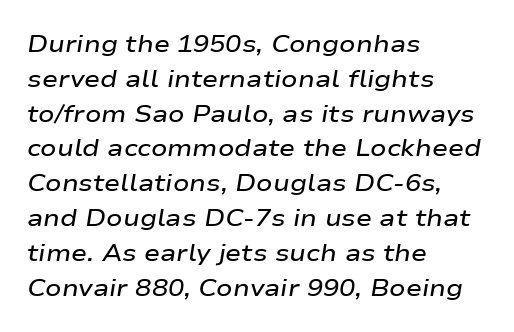
{"italic": "yes", "lean": "right", "slant_degrees": 9, "bold": "semi", "underline": "no", "align": "left", "line_spacing": "normal", "line_spacing_ratio": 1.45, "letter_spacing": "normal", "letter_spacing_em": 0.0, "glyph_px": 24}
